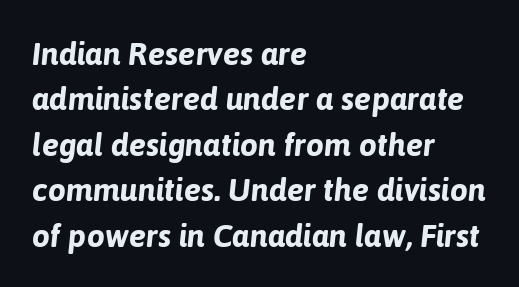
The image shows 32 px bold type, italic (leaning right); set left-aligned, normal line spacing (1.42x), normal letter spacing, not underlined; low stroke contrast and a medium x-height.
